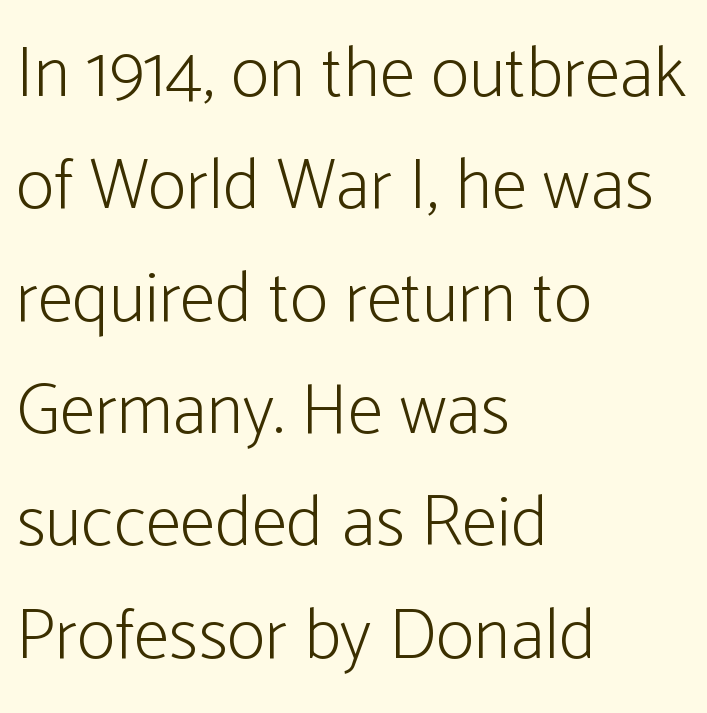
Q: Is the text bold? A: No.
Q: Is the text italic (slanted)? A: No, it is upright.
Q: Is the typeface a serif or a sans-serif typeface? A: Sans-serif.
Q: Is the text underlined? A: No.
Q: How is the paragraph aligned? A: Left-aligned.
Q: Is the spacing between letters normal or unusually wide? A: Normal.
Q: Is the spacing between lines tight, normal or loose? A: Normal.
Q: Width (condensed, normal, or wide)? A: Condensed.
Q: Stroke contrast? A: Low.
Q: x-height? A: Medium.
Q: Monospaced? A: No.
